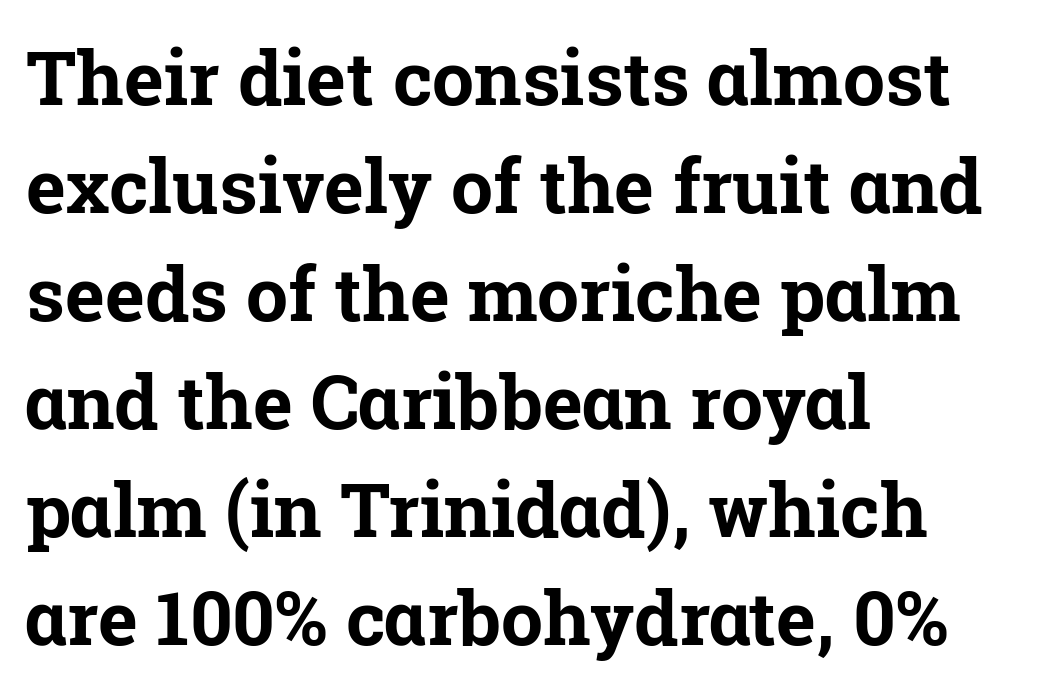
The image shows 75 px bold serif type, upright; set left-aligned, normal line spacing (1.44x), normal letter spacing, not underlined; low stroke contrast and a medium x-height.
